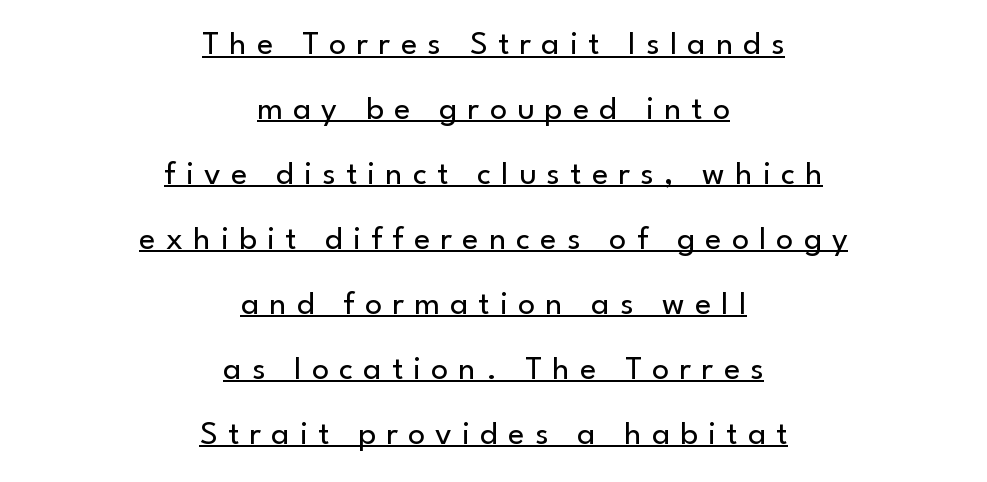
The image shows 34 px regular-weight sans-serif type, upright; set centered, loose line spacing (1.91x), unusually wide letter spacing (+0.3 em), underlined; low stroke contrast and a small x-height.
